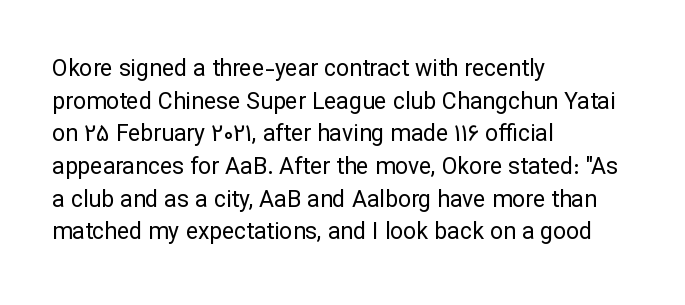
Characters follow at the spacing the type designer built in. The letterforms sit at book weight or below. Rendered with straight, roman letterforms. The rows are spaced the way most documents space them. The strip under each line holds only bare page.
